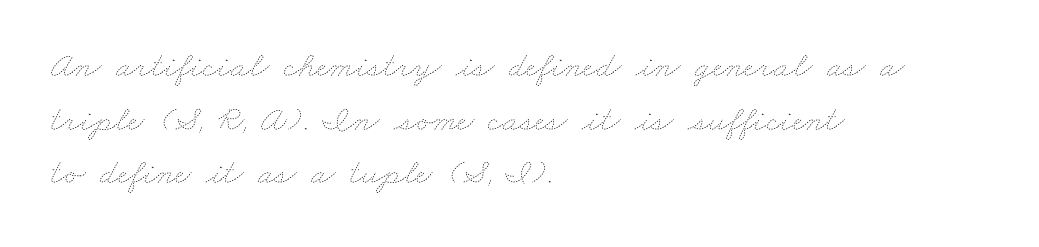
The image shows 36 px thin, wide type; set left-aligned, normal line spacing (1.49x), normal letter spacing, not underlined; low stroke contrast and a small x-height.
